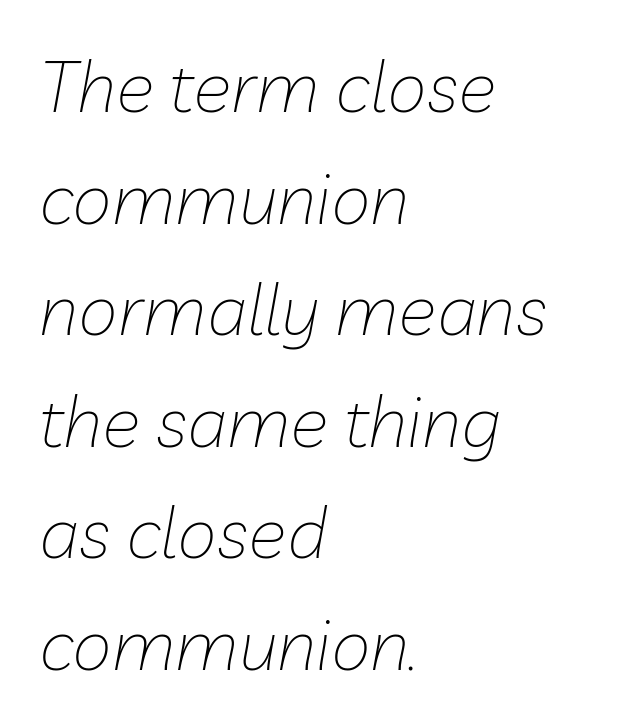
{"italic": "yes", "lean": "right", "slant_degrees": 10, "bold": "no", "weight": "thin", "width": "normal", "stroke_contrast": "low", "x_height": "medium", "monospaced": "no", "underline": "no", "align": "left", "line_spacing": "normal", "line_spacing_ratio": 1.55, "letter_spacing": "normal", "letter_spacing_em": 0.0, "glyph_px": 72}
